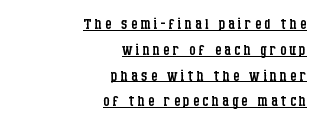
The typesetter has applied underlining to the passage shown. Stem width sits at or under what a default text font uses. Baseline-to-baseline distance is the conventional proportion of letter height. The specimen reads as upright at a glance. The lines in this sample share a right terminus and differ only in where they begin.
